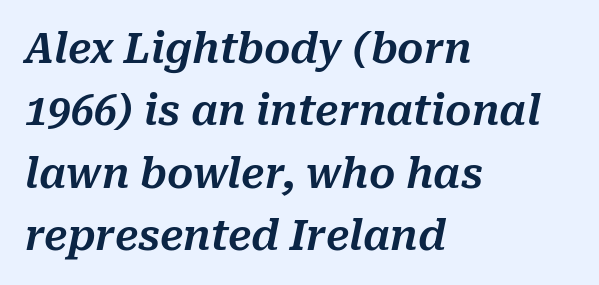
Honestly, there is no underline to notice here at all. Standard letterfit; no display-style spreading of the glyphs. Is this a fixed-width face? No — the glyphs have proportional, varying widths. If you measured baseline to baseline, you'd find a middling distance. Compared with ordinary roman type, these characters are visibly tilted. Line starts are locked; line ends wander.
